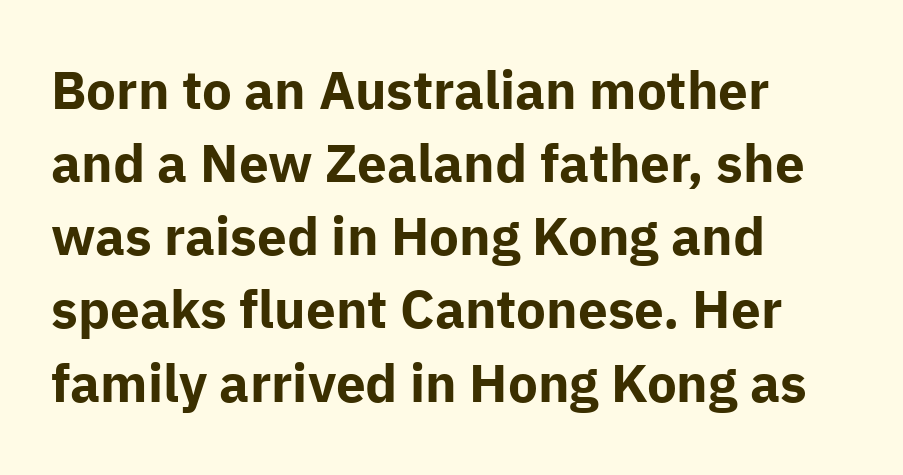
{"serif": "no", "italic": "no", "bold": "yes", "weight": "bold", "width": "normal", "stroke_contrast": "low", "x_height": "medium", "monospaced": "no", "underline": "no", "align": "left", "line_spacing": "normal", "line_spacing_ratio": 1.38, "letter_spacing": "normal", "letter_spacing_em": 0.0, "glyph_px": 53}
